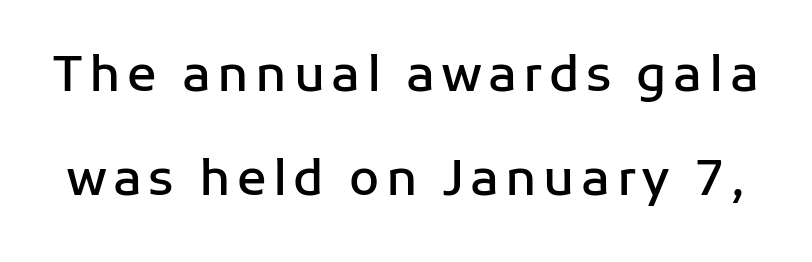
Q: Is the text bold? A: Semi-bold.
Q: Is the text italic (slanted)? A: No, it is upright.
Q: Is the typeface a serif or a sans-serif typeface? A: Sans-serif.
Q: Is the text underlined? A: No.
Q: Is the spacing between lines tight, normal or loose? A: Loose.
Q: Width (condensed, normal, or wide)? A: Normal.
Q: Stroke contrast? A: Low.
Q: x-height? A: Medium.
Q: Monospaced? A: No.
